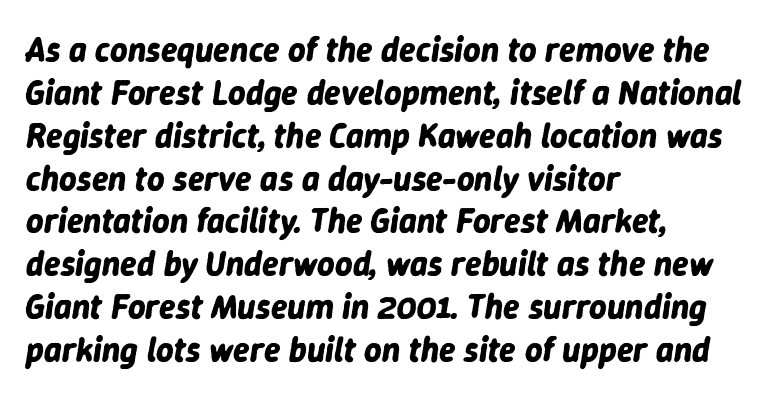
Summary of vertical rhythm: regular, with standard interline spacing. Horizontal alignment here is leftward, the default for most running prose. Words appear dense and cohesive because spacing is normal. The space beneath each line is pristine and unruled. Italic? Definitely — the glyphs are oblique. Think of a printed novel: that variable character pitch is what you see here.
